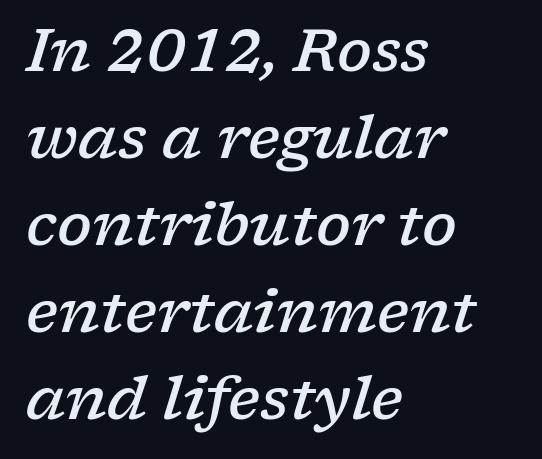
Q: Is the text bold? A: Semi-bold.
Q: Is the text italic (slanted)? A: Yes, it leans right by about 17 degrees.
Q: Is the typeface a serif or a sans-serif typeface? A: Serif.
Q: Is the text underlined? A: No.
Q: How is the paragraph aligned? A: Left-aligned.
Q: Is the spacing between letters normal or unusually wide? A: Normal.
Q: Is the spacing between lines tight, normal or loose? A: Normal.
Q: Width (condensed, normal, or wide)? A: Wide.
Q: Stroke contrast? A: Low.
Q: x-height? A: Medium.
Q: Monospaced? A: No.
